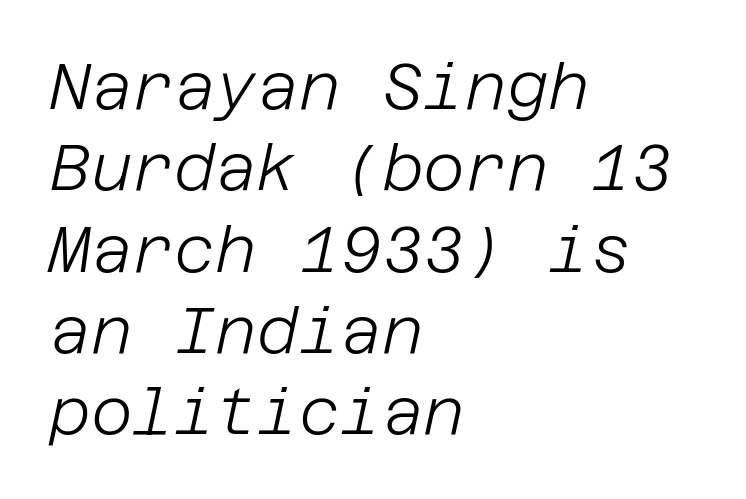
The image shows 64 px light type, italic (leaning right); set left-aligned, normal line spacing (1.27x), normal letter spacing, not underlined; low stroke contrast and a large x-height.
